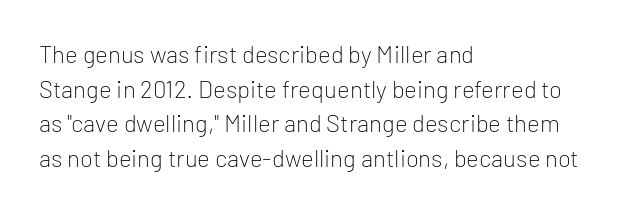
The image shows 24 px text type, upright; set left-aligned, normal line spacing (1.44x), normal letter spacing, not underlined.
